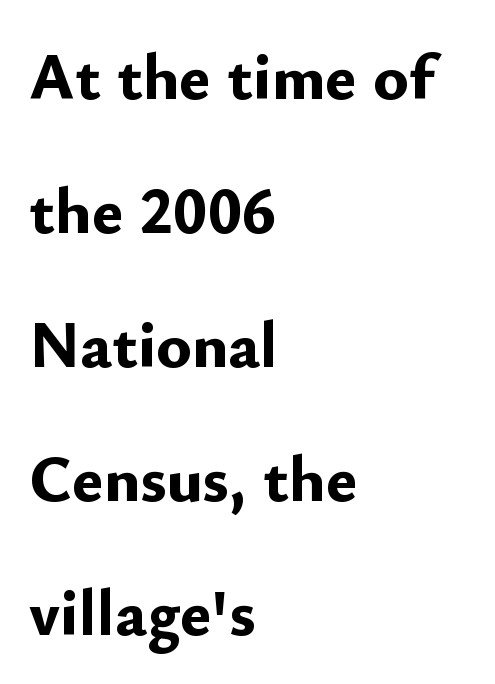
The image shows 66 px bold sans-serif type, upright; set left-aligned, loose line spacing (2.03x), normal letter spacing, not underlined; low stroke contrast and a small x-height.
